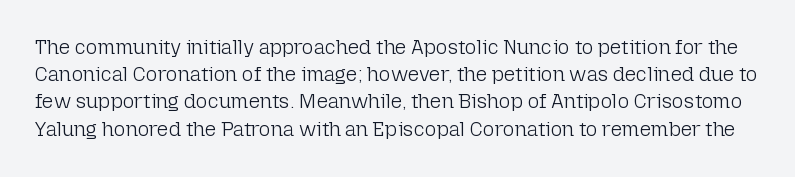
The image shows 20 px text type, upright; set normal line spacing (1.36x), normal letter spacing, not underlined.
